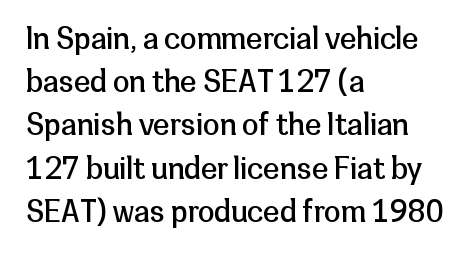
{"serif": "no", "italic": "no", "bold": "no", "weight": "regular", "width": "normal", "stroke_contrast": "low", "x_height": "medium", "monospaced": "no", "underline": "no", "align": "left", "line_spacing": "normal", "line_spacing_ratio": 1.44, "letter_spacing": "normal", "letter_spacing_em": 0.0, "glyph_px": 30}
